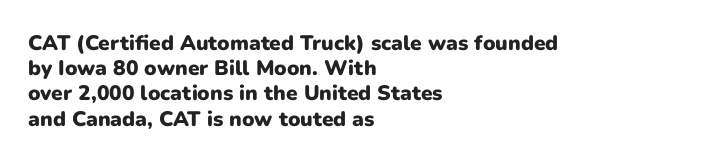
{"italic": "no", "bold": "yes", "underline": "no", "align": "left", "line_spacing_ratio": 1.2, "letter_spacing": "normal", "letter_spacing_em": 0.0, "glyph_px": 21}
